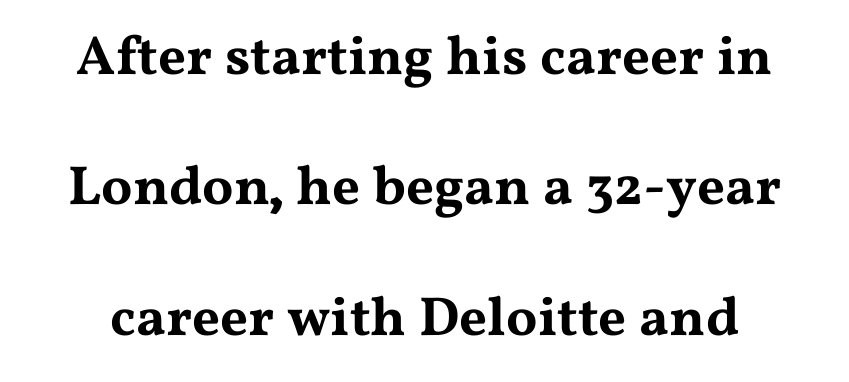
{"serif": "yes", "italic": "no", "width": "wide", "stroke_contrast": "medium", "x_height": "medium", "monospaced": "no", "underline": "no", "line_spacing": "loose", "line_spacing_ratio": 2.37, "letter_spacing": "normal", "letter_spacing_em": 0.0, "glyph_px": 55}
